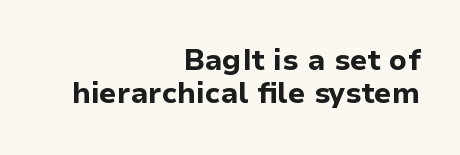
Q: Is the text bold? A: Yes.
Q: Is the text italic (slanted)? A: No, it is upright.
Q: Is the typeface a serif or a sans-serif typeface? A: Sans-serif.
Q: Is the text underlined? A: No.
Q: How is the paragraph aligned? A: Right-aligned.
Q: Is the spacing between letters normal or unusually wide? A: Normal.
Q: Is the spacing between lines tight, normal or loose? A: Tight.
Q: Width (condensed, normal, or wide)? A: Normal.
Q: Stroke contrast? A: Low.
Q: x-height? A: Medium.
Q: Monospaced? A: No.
